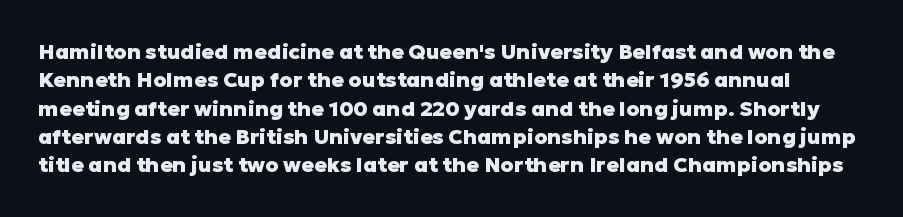
You can tell it's not italic because the verticals are truly vertical. Spacing between characters is what you'd get straight out of the box. A typesetter would call this leading conventional body-copy spacing. Summary of weight: heavy, a full bold.
